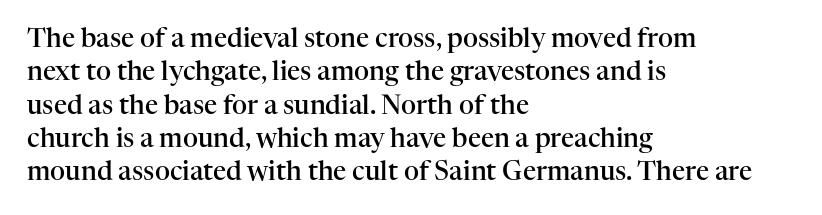
The image shows 26 px text type, upright; set left-aligned, normal line spacing (1.28x), normal letter spacing, not underlined.
